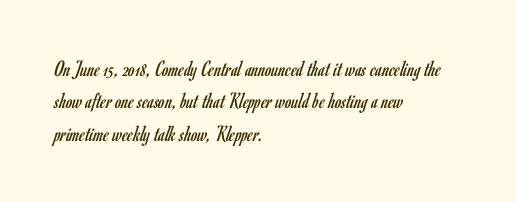
Q: Is the text bold? A: No.
Q: Is the text italic (slanted)? A: Yes.
Q: Is the text underlined? A: No.
Q: How is the paragraph aligned? A: Left-aligned.
Q: Is the spacing between letters normal or unusually wide? A: Normal.
Q: Is the spacing between lines tight, normal or loose? A: Normal.
